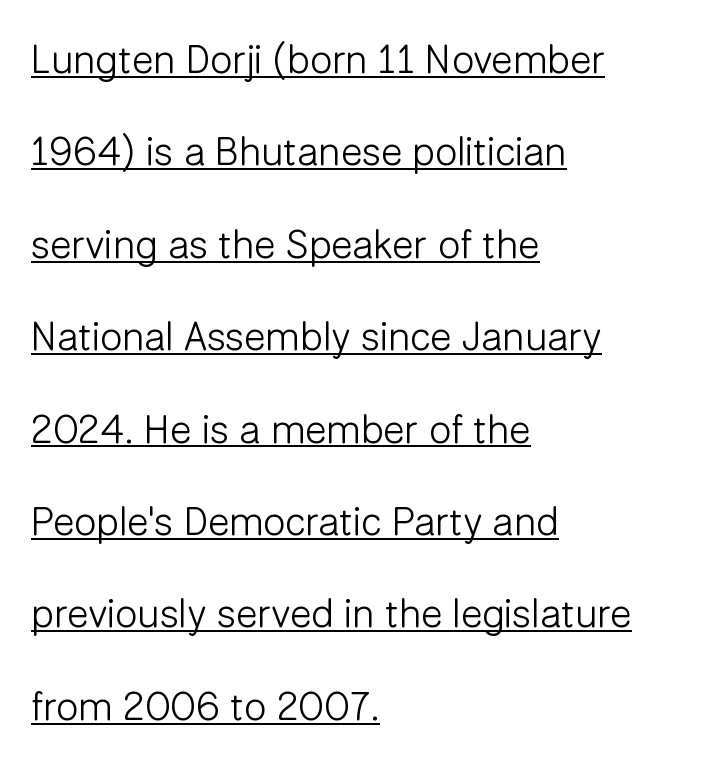
Q: Is the text bold? A: No.
Q: Is the text italic (slanted)? A: No, it is upright.
Q: Is the typeface a serif or a sans-serif typeface? A: Sans-serif.
Q: Is the text underlined? A: Yes.
Q: How is the paragraph aligned? A: Left-aligned.
Q: Is the spacing between letters normal or unusually wide? A: Normal.
Q: Is the spacing between lines tight, normal or loose? A: Loose.
Q: Width (condensed, normal, or wide)? A: Normal.
Q: Stroke contrast? A: Low.
Q: x-height? A: Medium.
Q: Monospaced? A: No.
